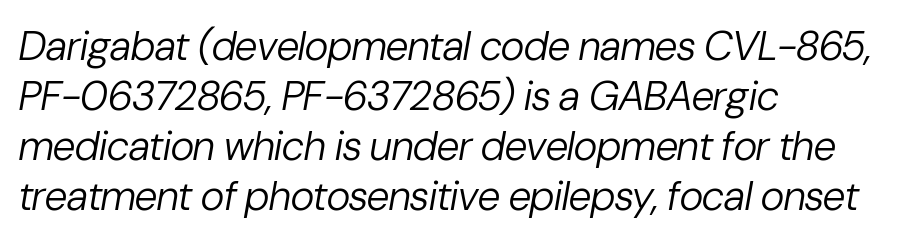
{"italic": "yes", "lean": "right", "slant_degrees": 10, "bold": "no", "weight": "regular", "width": "normal", "stroke_contrast": "low", "x_height": "medium", "monospaced": "no", "underline": "no", "align": "left", "line_spacing_ratio": 1.22, "letter_spacing": "normal", "letter_spacing_em": 0.0, "glyph_px": 41}
